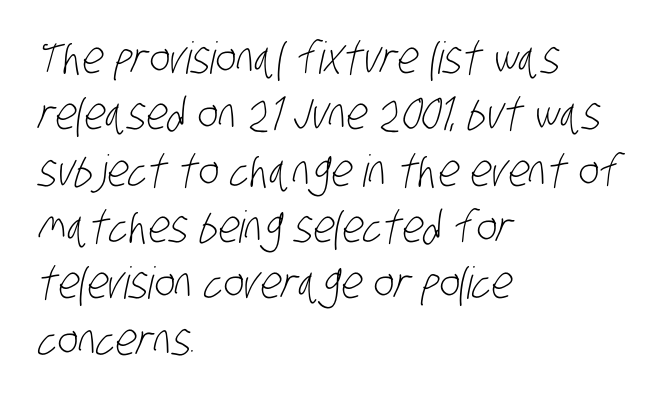
The image shows 44 px light, condensed sans-serif type; set left-aligned, normal line spacing (1.28x), normal letter spacing, not underlined; low stroke contrast and a large x-height.
